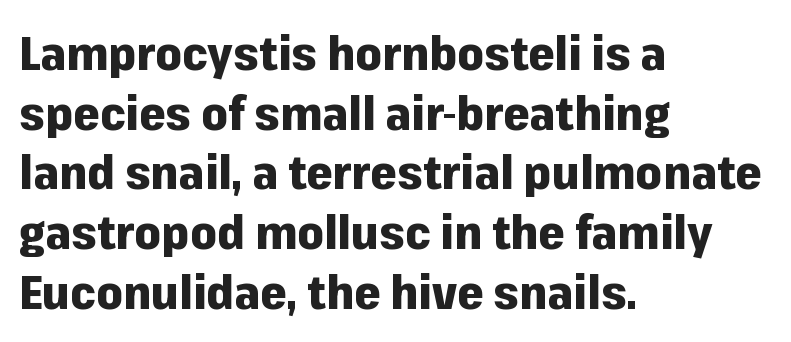
{"serif": "no", "italic": "no", "bold": "yes", "weight": "heavy", "width": "normal", "stroke_contrast": "low", "x_height": "medium", "monospaced": "no", "underline": "no", "align": "left", "line_spacing": "normal", "line_spacing_ratio": 1.27, "letter_spacing": "normal", "letter_spacing_em": 0.0, "glyph_px": 47}
